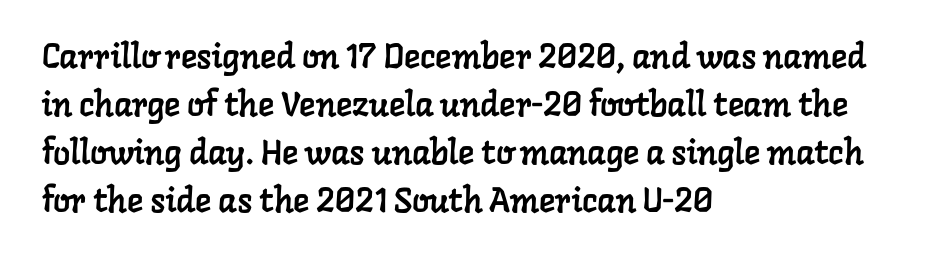
Q: Is the typeface a serif or a sans-serif typeface? A: Serif.
Q: Is the text underlined? A: No.
Q: How is the paragraph aligned? A: Left-aligned.
Q: Is the spacing between letters normal or unusually wide? A: Normal.
Q: Is the spacing between lines tight, normal or loose? A: Normal.
Q: Width (condensed, normal, or wide)? A: Normal.
Q: Stroke contrast? A: Low.
Q: x-height? A: Medium.
Q: Monospaced? A: No.
